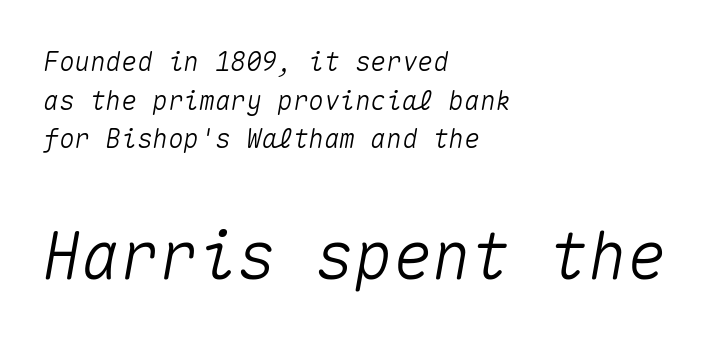
Note the uniform advance width — an 'i' takes as much space as an 'm'. Students, observe: this is what conventionally led text looks like. Letters rest on an invisible, unmarked baseline. The text carries the slant typical of an italic or oblique font. Honestly, the letter spacing is just normal — you wouldn't notice it. Whoever set this made the second block the dominant, larger element.
